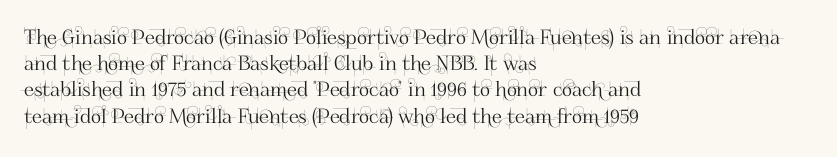
The image shows 20 px text type, upright; set left-aligned, normal line spacing (1.31x), normal letter spacing, not underlined.
